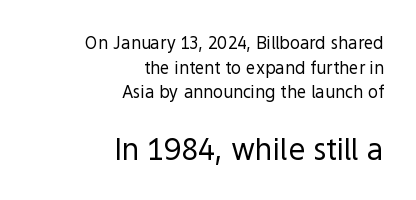
The image shows 30 px regular-weight sans-serif type, upright; set right-aligned, normal line spacing (1.45x), normal letter spacing, not underlined; the second (bottom) block is 1.76x larger; a medium x-height.
